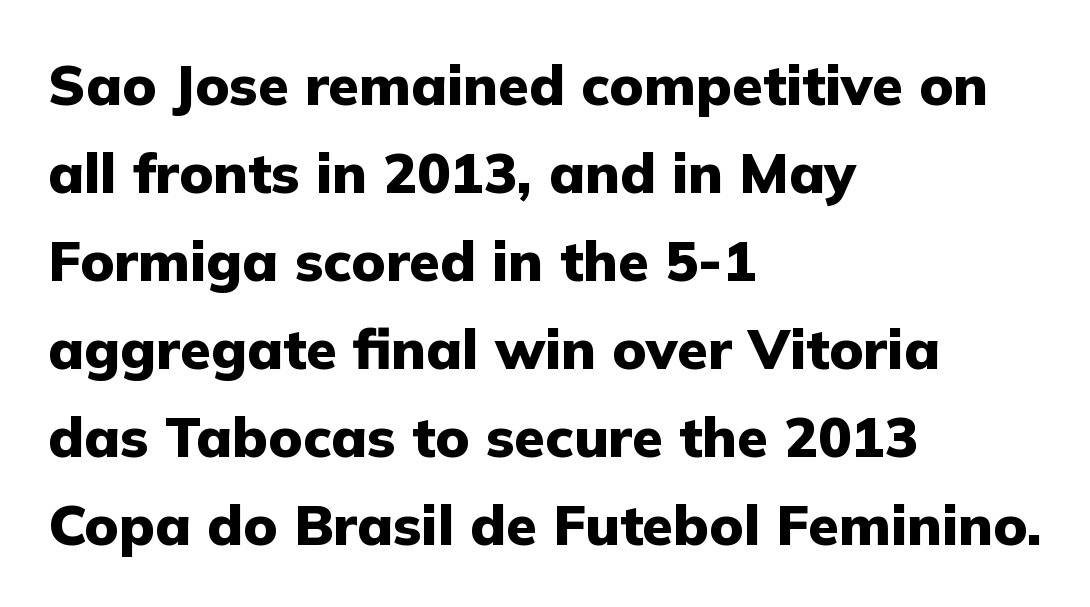
{"serif": "no", "italic": "no", "bold": "yes", "weight": "heavy", "width": "normal", "stroke_contrast": "low", "x_height": "medium", "monospaced": "no", "underline": "no", "align": "left", "line_spacing": "normal", "line_spacing_ratio": 1.57, "letter_spacing": "normal", "letter_spacing_em": 0.0, "glyph_px": 56}
